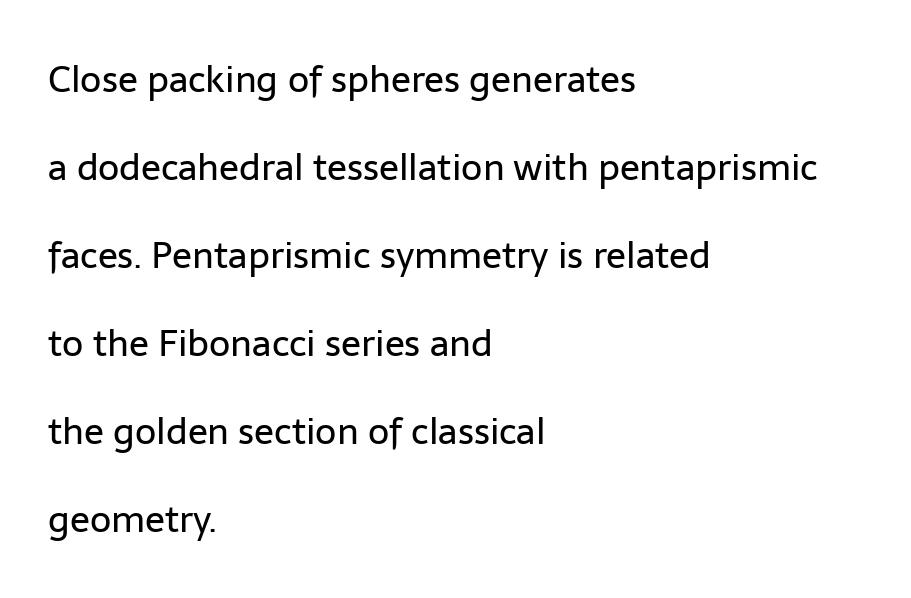
The block of text is sparse from top to bottom, with ample space between rows. The letters advance in unequal steps, a hallmark of proportional type. The letters stand upright; this is a roman face. The cut favours lightness, reaching ordinary text weight at its darkest.
